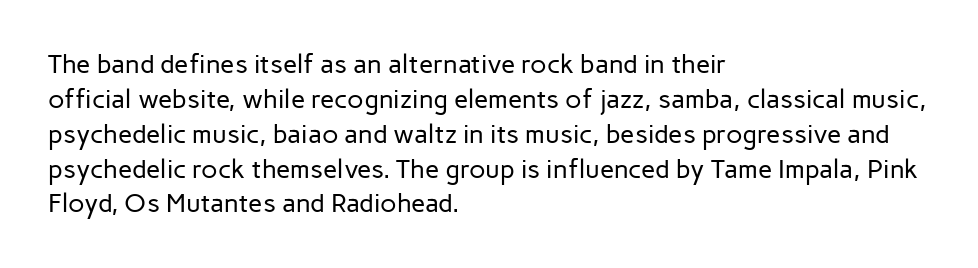
The strip under each line holds only bare page. Short note: letters normally spaced. The axis of the letterforms is exactly vertical. Line spacing here is normal. The rendering anchors every line to the left-hand side.
